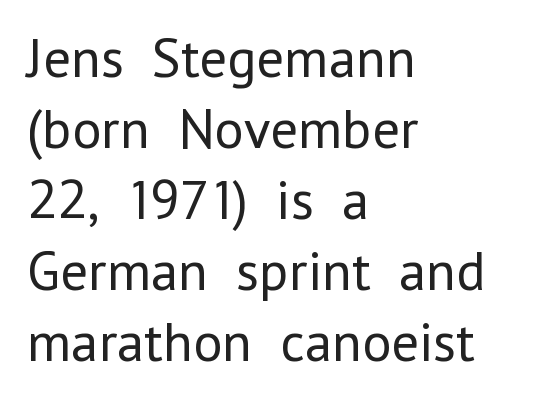
Q: Is the text bold? A: No.
Q: Is the text italic (slanted)? A: No, it is upright.
Q: Is the typeface a serif or a sans-serif typeface? A: Sans-serif.
Q: Is the text underlined? A: No.
Q: How is the paragraph aligned? A: Left-aligned.
Q: Is the spacing between letters normal or unusually wide? A: Normal.
Q: Is the spacing between lines tight, normal or loose? A: Normal.
Q: Width (condensed, normal, or wide)? A: Normal.
Q: Stroke contrast? A: Low.
Q: x-height? A: Medium.
Q: Monospaced? A: No.
